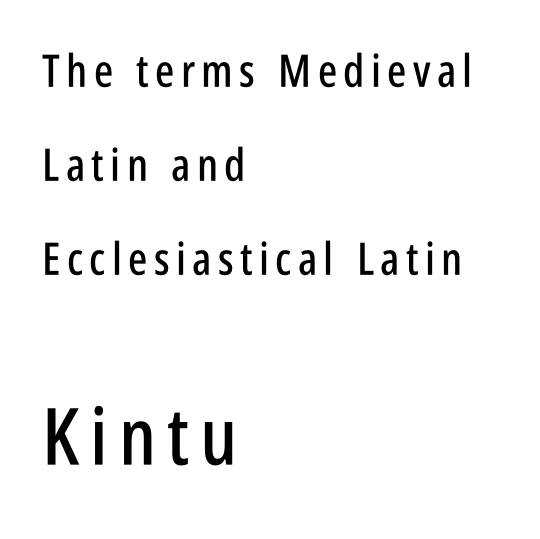
The image shows 79 px condensed sans-serif type, upright; set left-aligned, loose line spacing (2.09x), not underlined; the second (bottom) block is 1.76x larger; low stroke contrast and a large x-height.
